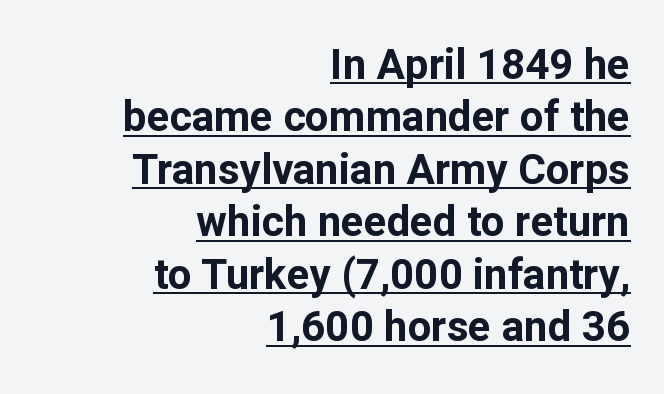
The image shows 42 px bold sans-serif type, upright; set right-aligned, normal line spacing (1.25x), normal letter spacing, underlined; low stroke contrast and a medium x-height.
